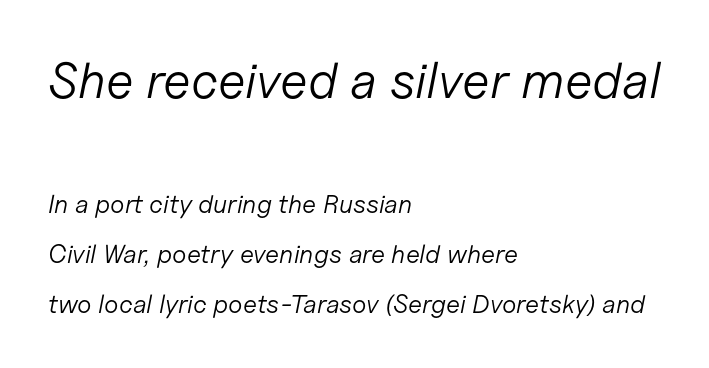
{"italic": "yes", "lean": "right", "slant_degrees": 11, "bold": "no", "weight": "light", "width": "normal", "stroke_contrast": "low", "x_height": "medium", "monospaced": "no", "underline": "no", "align": "left", "line_spacing": "loose", "line_spacing_ratio": 1.92, "letter_spacing": "normal", "letter_spacing_em": 0.0, "larger_block": "first", "size_ratio": 1.96, "glyph_px": 51}
